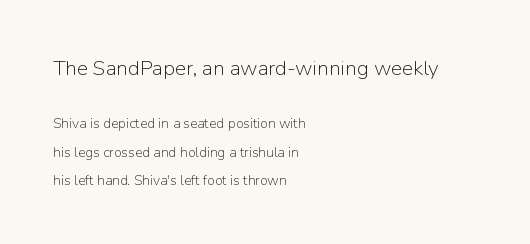
Layout note: lines flush left. Horizontal bands of white between lines are thick stripes. Lines of text with bare space underneath. Do the letters lean? They stand straight. Tracking value appears to be zero — textbook default spacing. Heft: none added — not bold.
